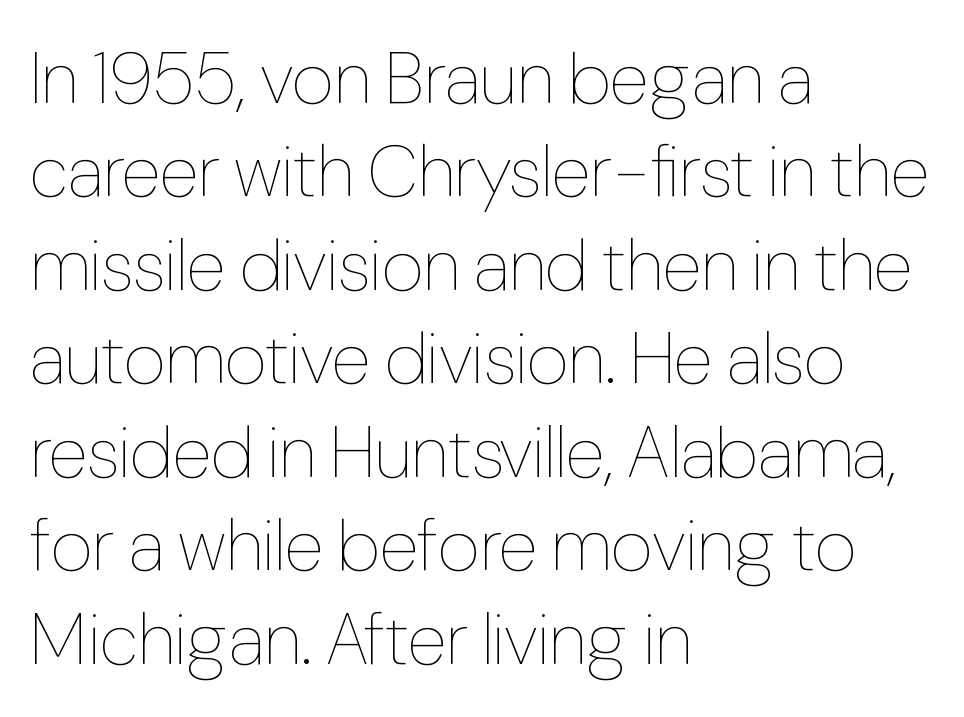
Q: Is the text bold? A: No.
Q: Is the text italic (slanted)? A: No, it is upright.
Q: Is the text underlined? A: No.
Q: How is the paragraph aligned? A: Left-aligned.
Q: Is the spacing between letters normal or unusually wide? A: Normal.
Q: Is the spacing between lines tight, normal or loose? A: Normal.
Q: Width (condensed, normal, or wide)? A: Condensed.
Q: Stroke contrast? A: Low.
Q: x-height? A: Medium.
Q: Monospaced? A: No.
